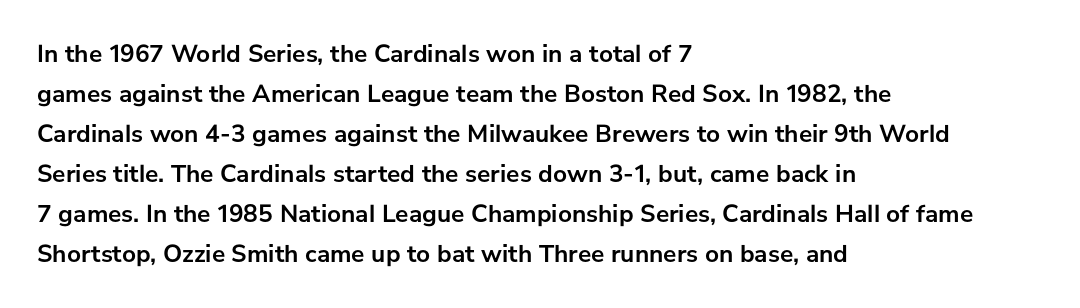
{"italic": "no", "bold": "yes", "underline": "no", "align": "left", "line_spacing": "normal", "line_spacing_ratio": 1.6, "letter_spacing": "normal", "letter_spacing_em": 0.0, "glyph_px": 25}
